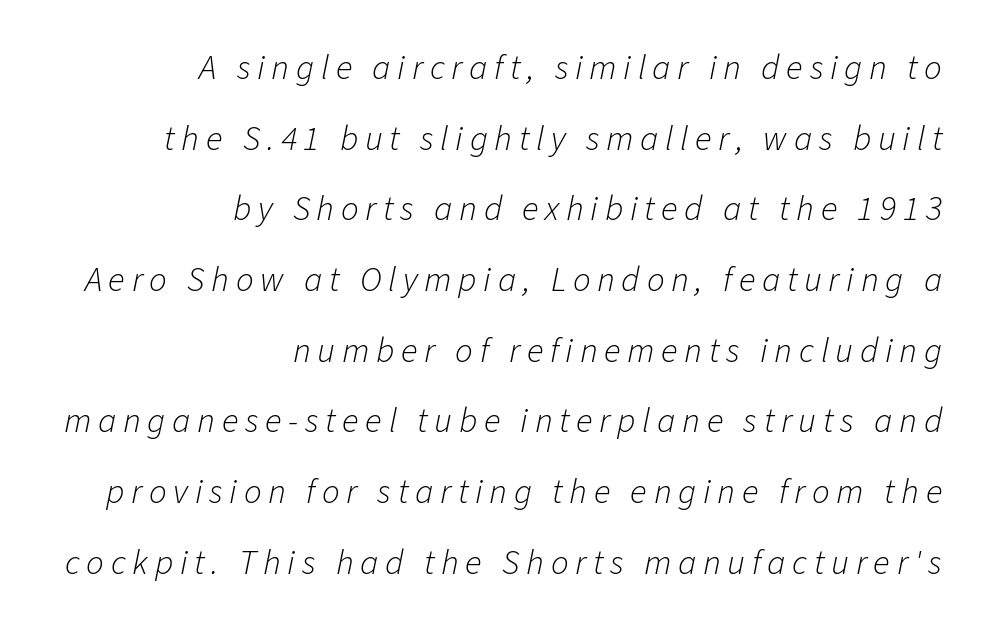
Q: Is the text bold? A: No.
Q: Is the text italic (slanted)? A: Yes, it leans right by about 11 degrees.
Q: Is the text underlined? A: No.
Q: How is the paragraph aligned? A: Right-aligned.
Q: Is the spacing between lines tight, normal or loose? A: Loose.
Q: Width (condensed, normal, or wide)? A: Normal.
Q: Stroke contrast? A: Low.
Q: x-height? A: Medium.
Q: Monospaced? A: No.
